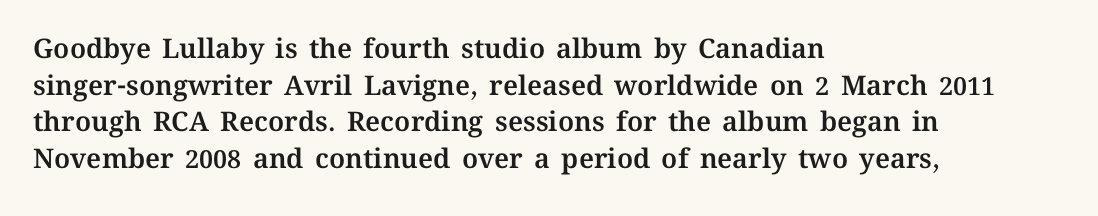
The image shows 27 px text type, upright; set left-aligned, normal line spacing (1.36x), normal letter spacing, not underlined.
